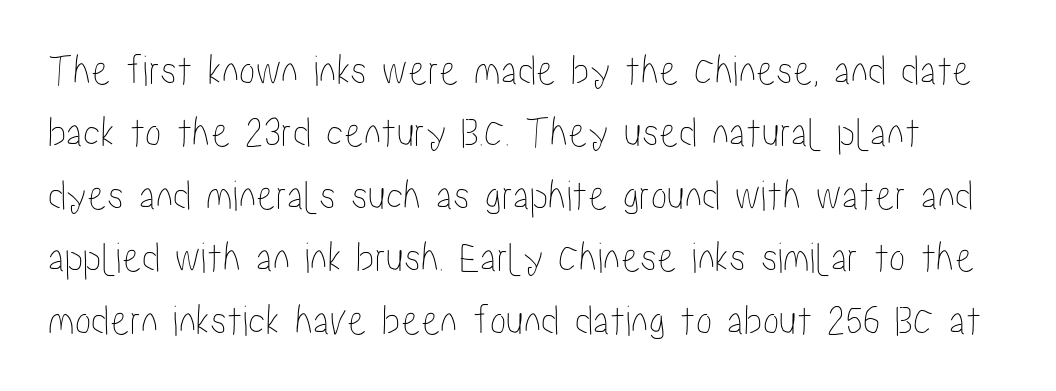
The passage shown stacks its lines at a standard gap. Each row of text sits above clean, open space. Ordinary non-slanted type is in use. The passage shown has conventional tracking throughout. Here the designer chose a conventional face with non-uniform glyph widths.
